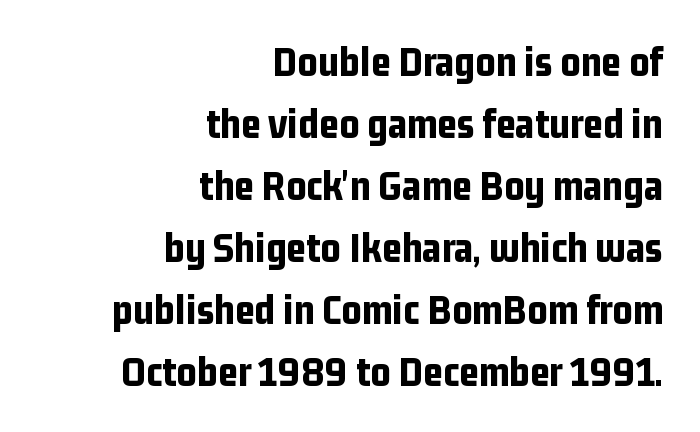
When letters stand straight like this, we call the style roman or upright. The passage shown stacks its lines at a standard gap. Varying glyph widths throughout — classic text-font behaviour. Summary of weight: heavy, a full bold.
